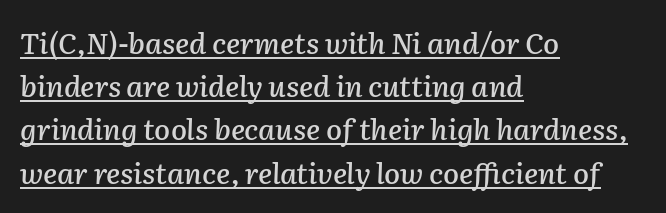
The image shows 29 px text type, italic (leaning right); set left-aligned, normal line spacing (1.49x), normal letter spacing, underlined; low stroke contrast and a medium x-height.
